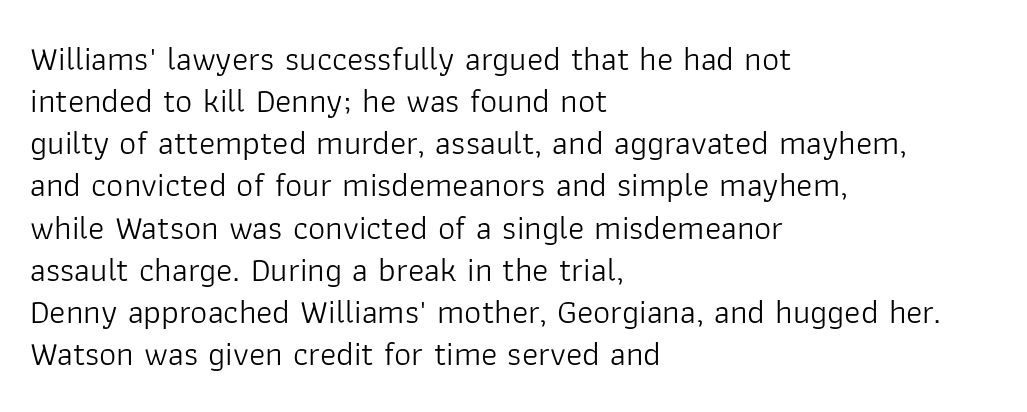
The image shows 34 px light sans-serif type, upright; set left-aligned, line spacing 1.24x, normal letter spacing, not underlined; low stroke contrast and a medium x-height.
